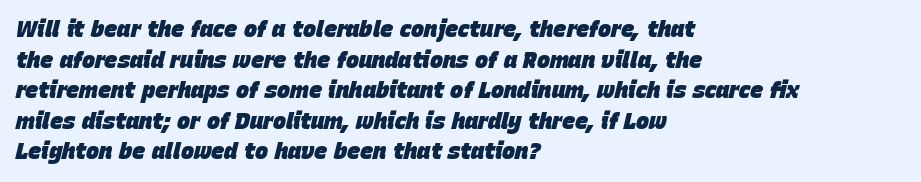
The image shows 22 px bold type, italic (leaning right); set left-aligned, normal line spacing (1.39x), normal letter spacing, not underlined.
